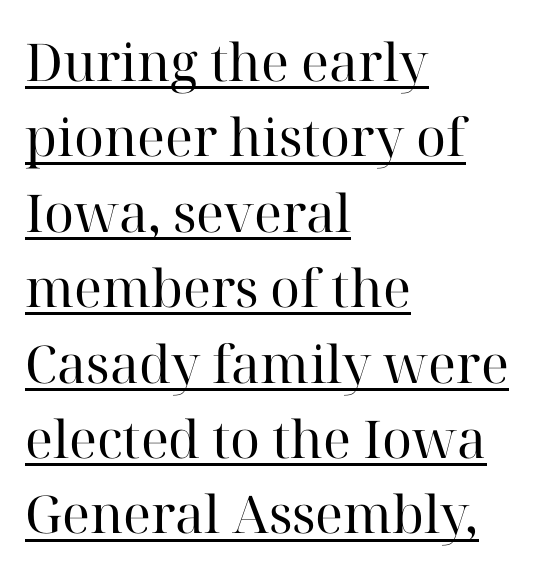
Q: Is the text bold? A: No.
Q: Is the text italic (slanted)? A: No, it is upright.
Q: Is the typeface a serif or a sans-serif typeface? A: Serif.
Q: Is the text underlined? A: Yes.
Q: How is the paragraph aligned? A: Left-aligned.
Q: Is the spacing between letters normal or unusually wide? A: Normal.
Q: Is the spacing between lines tight, normal or loose? A: Normal.
Q: Width (condensed, normal, or wide)? A: Normal.
Q: Stroke contrast? A: High.
Q: x-height? A: Medium.
Q: Monospaced? A: No.
